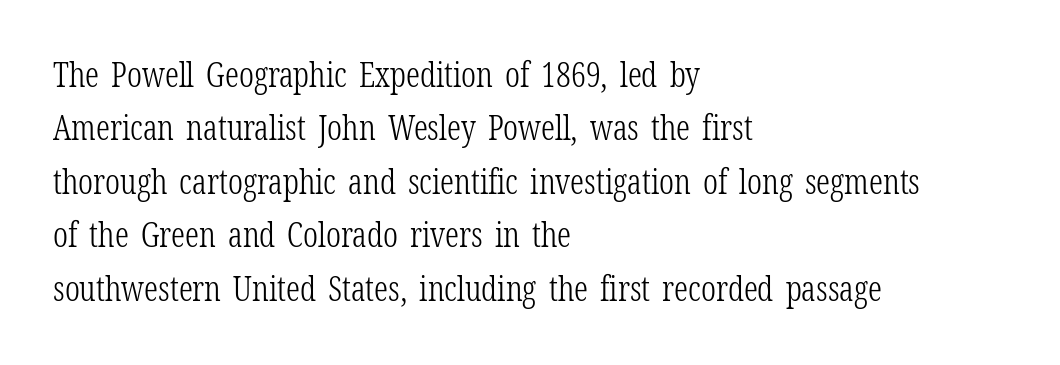
The image shows 34 px light, condensed serif type, upright; set left-aligned, normal line spacing (1.57x), normal letter spacing, not underlined; low stroke contrast and a medium x-height.
